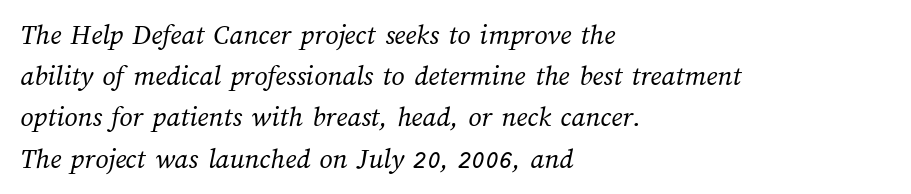
Quick note: underline off. Unbolded letterforms with no extra heft. A typesetter would call this zero additional tracking. If you measured baseline to baseline, you'd find a middling distance. The rendering uses natural spacing where letterforms have individual widths. The paragraph has a hard left edge and a soft right edge.
